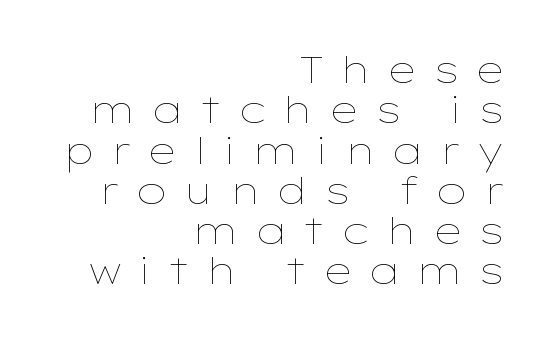
A typesetter would call this proportional, since set widths differ per character. Horizontal bands of white between lines are thin slivers. Descender tails drop into unmarked territory. Nothing heavy about these letters — not bold at all. Does extra space separate the letters? Yes, quite a lot of it. Alignment: flush right.
